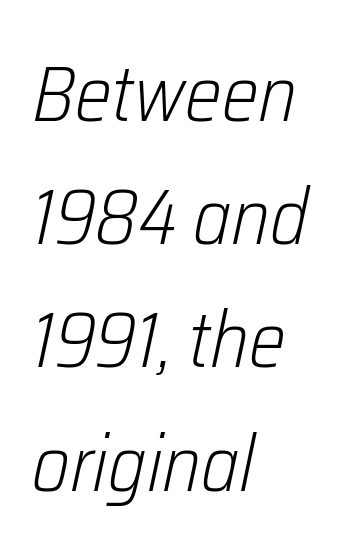
Horizontal bands of white between lines are of average thickness. Where is the straight margin? On the left. Stroke mass is kept to a normal reading level or below. A typesetter would call this proportional, since set widths differ per character. The text carries the slant typical of an italic or oblique font. How are the letters spaced? Ordinarily, with no added tracking.
